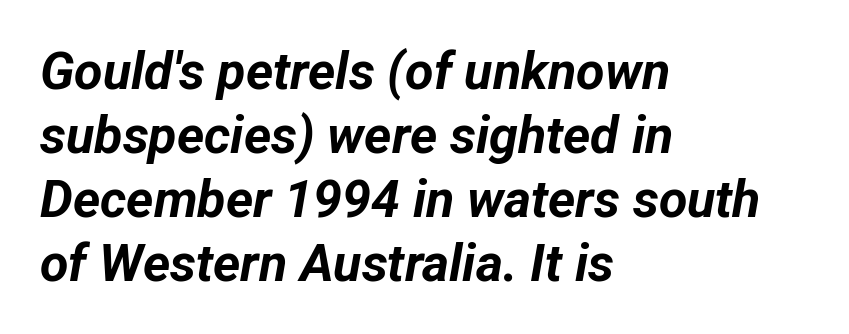
Q: Is the text bold? A: Yes.
Q: Is the text italic (slanted)? A: Yes, it leans right by about 12 degrees.
Q: Is the text underlined? A: No.
Q: How is the paragraph aligned? A: Left-aligned.
Q: Is the spacing between letters normal or unusually wide? A: Normal.
Q: Width (condensed, normal, or wide)? A: Normal.
Q: Stroke contrast? A: Low.
Q: x-height? A: Medium.
Q: Monospaced? A: No.
